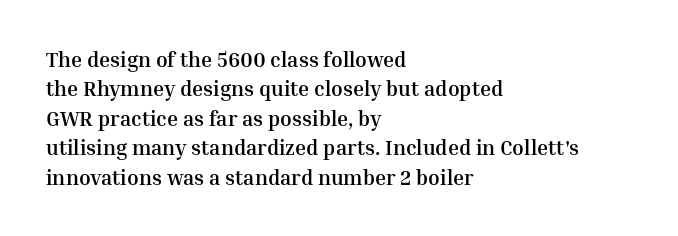
The image shows 21 px bold type, upright; set left-aligned, normal line spacing (1.4x), normal letter spacing, not underlined.
